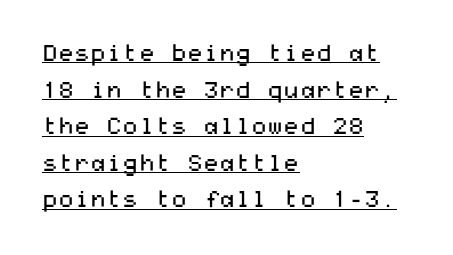
Regarding leading, the lines here are spaced in the standard way. Observe the ordinary spacing: letters are neighbours, not strangers. Weight: regular or lighter. The specimen includes a rule beneath the text block's lines. These lines were composed using upright roman letters.
